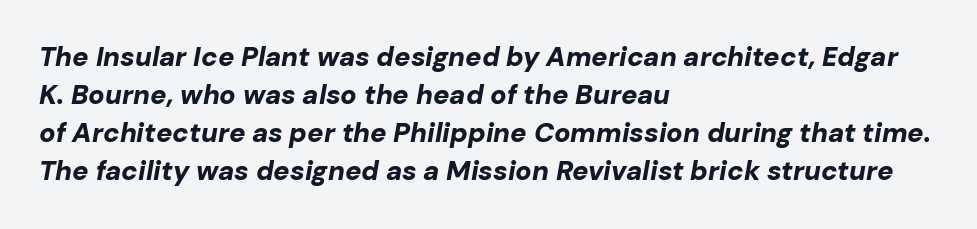
Q: Is the text bold? A: Yes.
Q: Is the text italic (slanted)? A: Yes, it leans right by about 10 degrees.
Q: Is the text underlined? A: No.
Q: How is the paragraph aligned? A: Left-aligned.
Q: Is the spacing between letters normal or unusually wide? A: Normal.
Q: Is the spacing between lines tight, normal or loose? A: Normal.
